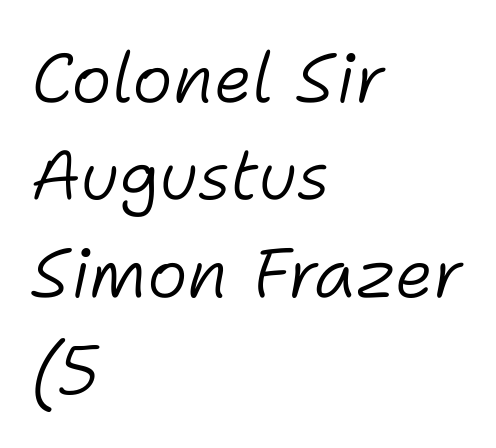
Left-aligned paragraph, ragged on the right. Varying glyph widths throughout — classic text-font behaviour. Regarding leading, the lines here are spaced in the standard way. Posture: slanted. Nothing heavy about these letters — not bold at all. Only glyphs here, with clear space below each row.
